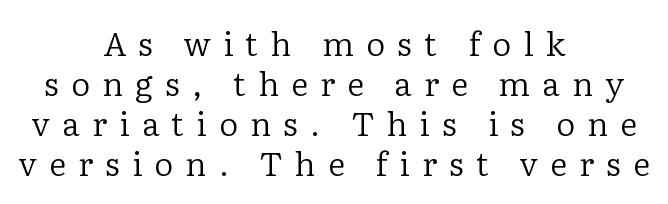
Letters rest on an invisible, unmarked baseline. Small tapered or slab feet sit at the stroke ends, so this counts as serif. The type sits square on the baseline with zero lean. A typesetter would call this heavily tracked-out type.
